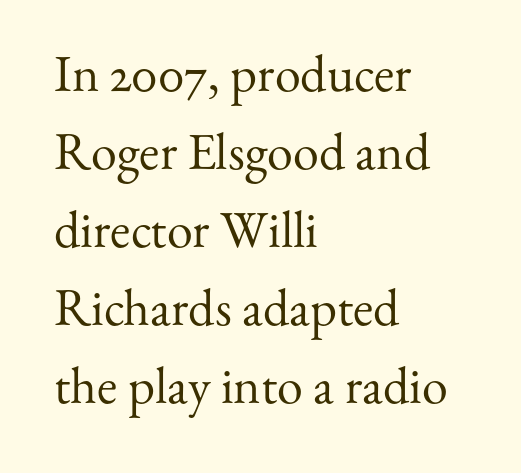
Q: Is the text bold? A: No.
Q: Is the text italic (slanted)? A: No, it is upright.
Q: Is the typeface a serif or a sans-serif typeface? A: Serif.
Q: Is the text underlined? A: No.
Q: How is the paragraph aligned? A: Left-aligned.
Q: Is the spacing between letters normal or unusually wide? A: Normal.
Q: Is the spacing between lines tight, normal or loose? A: Normal.
Q: Width (condensed, normal, or wide)? A: Normal.
Q: Stroke contrast? A: Medium.
Q: x-height? A: Small.
Q: Monospaced? A: No.
